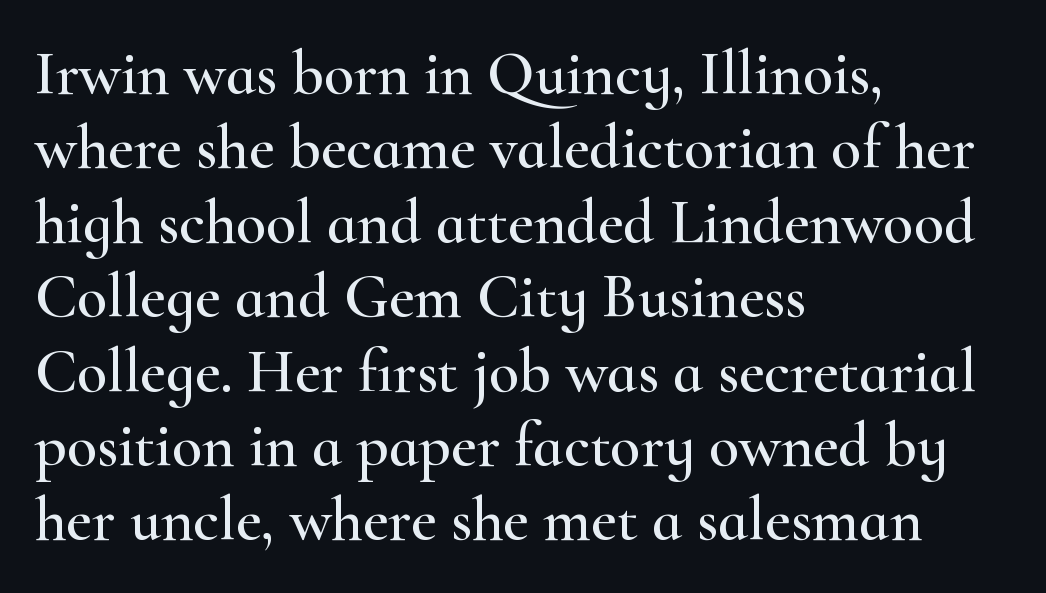
{"serif": "yes", "italic": "no", "width": "wide", "stroke_contrast": "high", "x_height": "small", "monospaced": "no", "underline": "no", "align": "left", "line_spacing_ratio": 1.2, "letter_spacing": "normal", "letter_spacing_em": 0.0, "glyph_px": 62}
